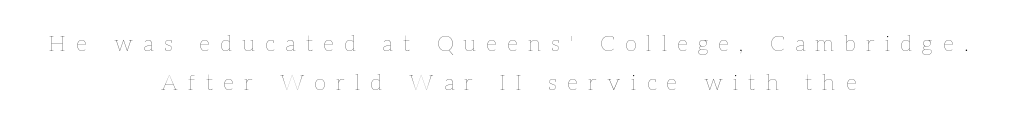
The image shows 22 px text type, upright; set centered, line spacing 1.79x, unusually wide letter spacing (+0.47 em), not underlined.
